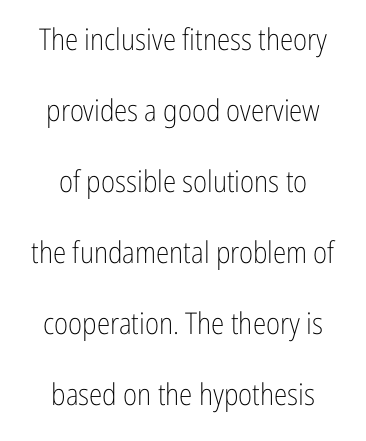
{"serif": "no", "italic": "no", "bold": "no", "weight": "light", "width": "condensed", "stroke_contrast": "low", "x_height": "medium", "monospaced": "no", "underline": "no", "align": "center", "line_spacing": "loose", "line_spacing_ratio": 2.37, "letter_spacing": "normal", "letter_spacing_em": 0.0, "glyph_px": 30}
